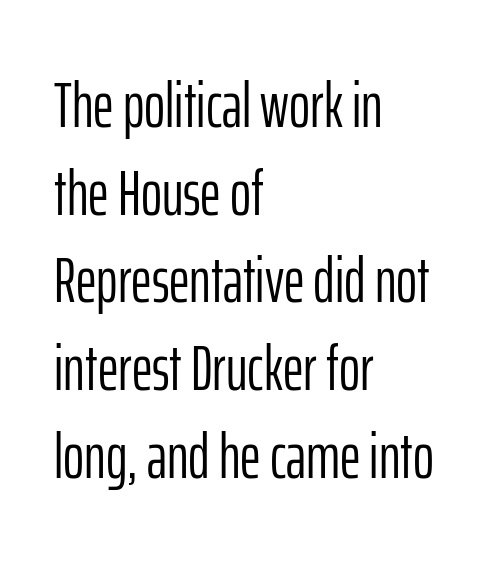
The image shows 64 px light, condensed sans-serif type, upright; set left-aligned, normal line spacing (1.37x), normal letter spacing, not underlined; low stroke contrast and a medium x-height.
